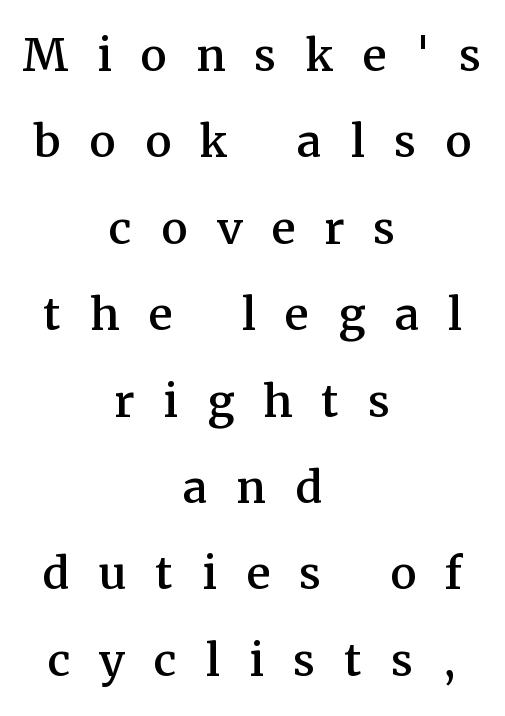
This block has exactly the height ordinary leading produces. Substantial extra tracking has been applied to these lines. Notice how the stems are strictly vertical — no italics here. You could not count columns in this text — the font is proportionally spaced. Where is the straight margin? There isn't one; the lines are centered.
